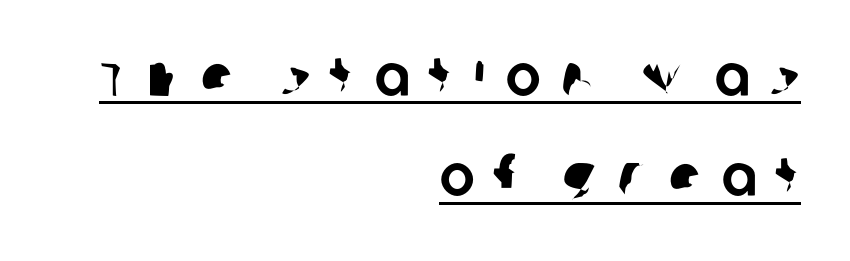
Q: Is the typeface a serif or a sans-serif typeface? A: Sans-serif.
Q: Is the text underlined? A: Yes.
Q: How is the paragraph aligned? A: Right-aligned.
Q: Is the spacing between letters normal or unusually wide? A: Unusually wide.
Q: Is the spacing between lines tight, normal or loose? A: Normal.
Q: Width (condensed, normal, or wide)? A: Normal.
Q: Stroke contrast? A: Low.
Q: x-height? A: Large.
Q: Monospaced? A: No.
